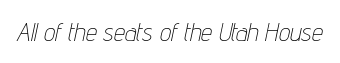
Q: Is the text bold? A: No.
Q: Is the text italic (slanted)? A: Yes, it leans right by about 12 degrees.
Q: Is the text underlined? A: No.
Q: Is the spacing between letters normal or unusually wide? A: Normal.
